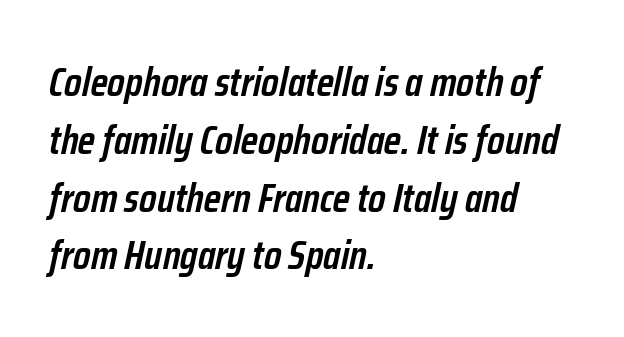
{"italic": "yes", "lean": "right", "slant_degrees": 12, "bold": "semi", "weight": "semibold", "width": "condensed", "stroke_contrast": "low", "x_height": "medium", "monospaced": "no", "underline": "no", "align": "left", "line_spacing": "normal", "line_spacing_ratio": 1.41, "letter_spacing": "normal", "letter_spacing_em": 0.0, "glyph_px": 41}
